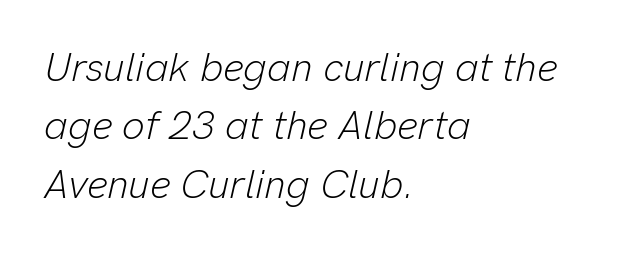
Is this a heavy cut? Hardly; it is regular or lighter. Layout note: lines flush left. This block has exactly the height ordinary leading produces. Quick note: italic.
